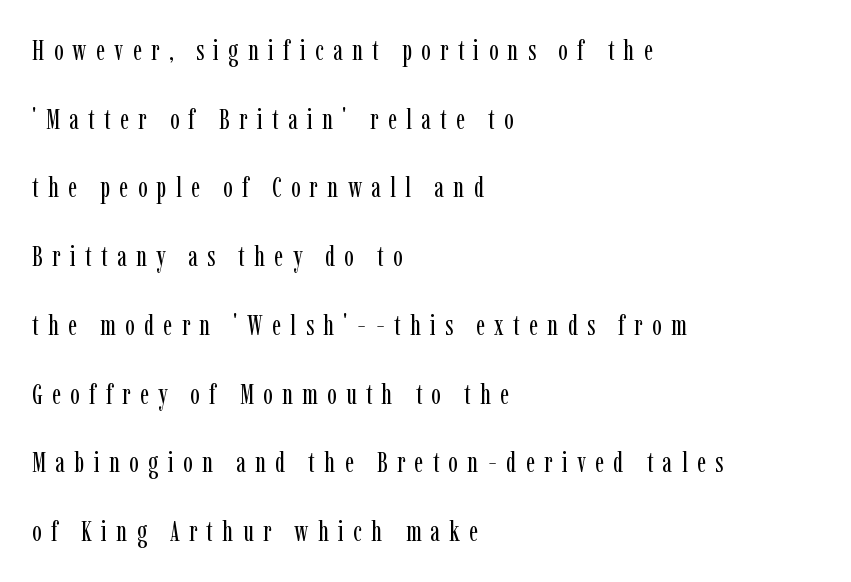
Horizontally, the lines are justified to the leading edge only. The type is letterspaced generously, with wide tracking. To sum up the face: it has serifs. Each stroke keeps to a modest, everyday thickness or less. Is this a fixed-width face? No — the glyphs have proportional, varying widths. Rows of type keep a wide berth in the vertical direction.
